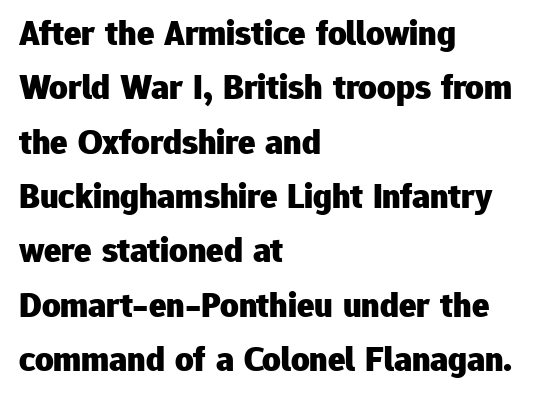
The image shows 36 px heavy sans-serif type, upright; set left-aligned, normal line spacing (1.51x), normal letter spacing, not underlined; low stroke contrast and a medium x-height.
